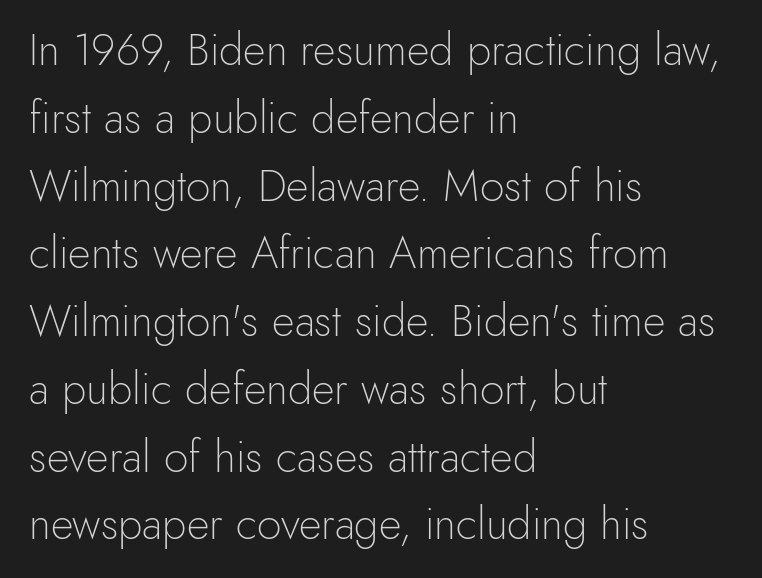
{"serif": "no", "italic": "no", "bold": "no", "weight": "light", "width": "normal", "x_height": "small", "monospaced": "no", "underline": "no", "align": "left", "line_spacing": "normal", "line_spacing_ratio": 1.54, "letter_spacing": "normal", "letter_spacing_em": 0.0, "glyph_px": 44}
